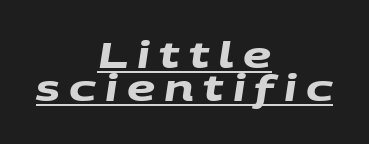
The image shows 35 px heavy, wide sans-serif type; set centered, tight line spacing (0.95x), unusually wide letter spacing (+0.26 em), underlined; medium stroke contrast and a large x-height.
